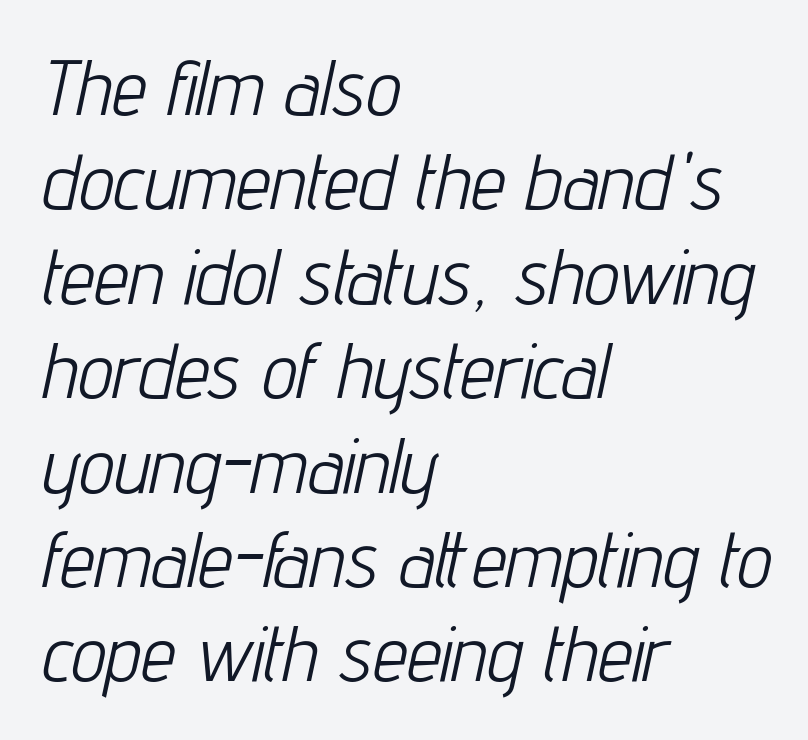
Layout note: lines flush left. Compared with a typical body face, this is equally light or lighter still. The letters sit at their default tracking, neither squeezed nor spread. The glyphs look as if they've been sheared to an angle. This rendering features lettering with no underline.
